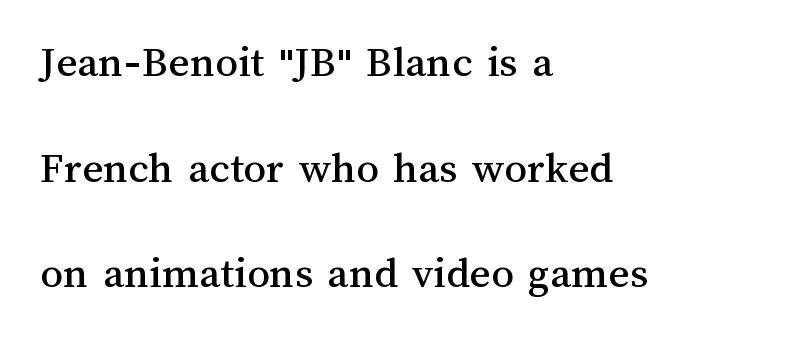
The image shows 45 px text type, upright; set left-aligned, loose line spacing (2.35x), normal letter spacing, not underlined; medium stroke contrast and a medium x-height.
